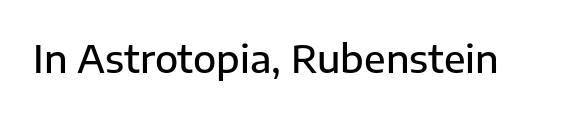
Style check: upright. These lines keep a tight, regular rhythm from letter to letter. As a designer I'd log this as weight 600, semibold. The gap between lines stays unmarked. The type family on display is of the sans-serif kind.
